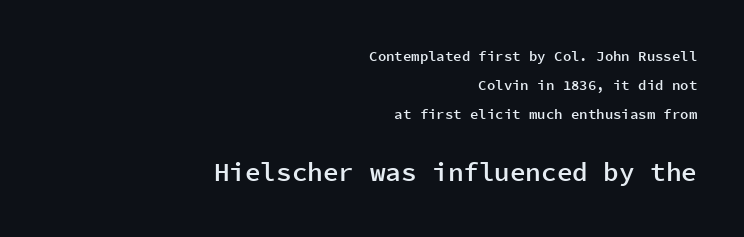
{"italic": "no", "bold": "semi", "underline": "no", "align": "right", "line_spacing": "loose", "line_spacing_ratio": 2.08, "letter_spacing": "normal", "letter_spacing_em": 0.0, "larger_block": "second", "size_ratio": 1.86, "glyph_px": 26}
